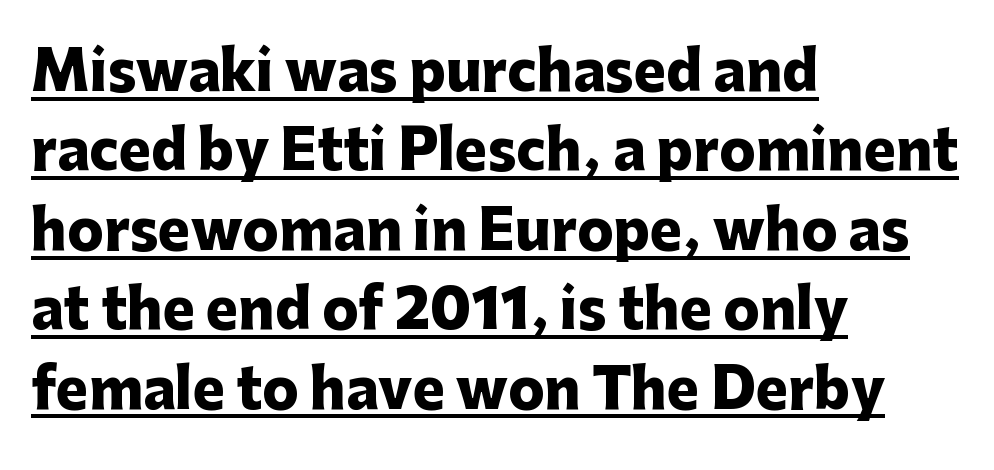
{"serif": "no", "italic": "no", "bold": "yes", "weight": "heavy", "width": "normal", "stroke_contrast": "low", "x_height": "medium", "monospaced": "no", "underline": "yes", "align": "left", "line_spacing": "normal", "line_spacing_ratio": 1.47, "letter_spacing": "normal", "letter_spacing_em": 0.0, "glyph_px": 54}
